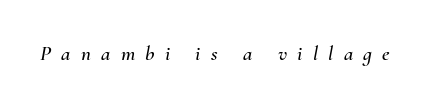
{"italic": "yes", "lean": "right", "slant_degrees": 10, "underline": "no", "letter_spacing": "wide", "letter_spacing_em": 0.49, "glyph_px": 21}
